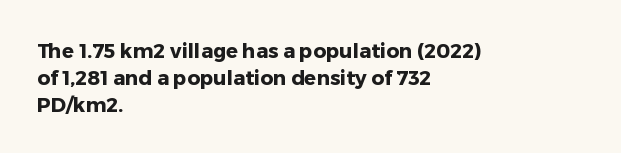
Q: Is the text bold? A: Yes.
Q: Is the text italic (slanted)? A: No, it is upright.
Q: Is the text underlined? A: No.
Q: How is the paragraph aligned? A: Left-aligned.
Q: Is the spacing between letters normal or unusually wide? A: Normal.
Q: Is the spacing between lines tight, normal or loose? A: Normal.
